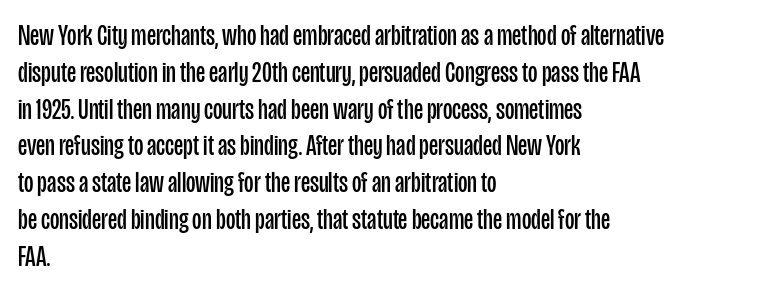
Is this a fixed-width face? No — the glyphs have proportional, varying widths. Underline: absent. The letterforms sit at book weight or below. The lettering holds an erect, upright posture throughout. The paragraph shown leans on its left margin. The horizontal fit of the characters is conventional and even.
